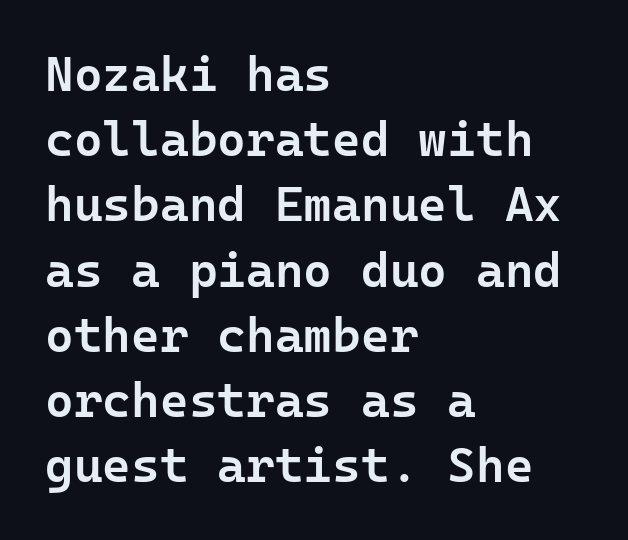
Q: Is the text bold? A: Semi-bold.
Q: Is the text italic (slanted)? A: No, it is upright.
Q: Is the typeface a serif or a sans-serif typeface? A: Sans-serif.
Q: Is the text underlined? A: No.
Q: How is the paragraph aligned? A: Left-aligned.
Q: Is the spacing between letters normal or unusually wide? A: Normal.
Q: Is the spacing between lines tight, normal or loose? A: Normal.
Q: Width (condensed, normal, or wide)? A: Normal.
Q: Stroke contrast? A: Low.
Q: x-height? A: Medium.
